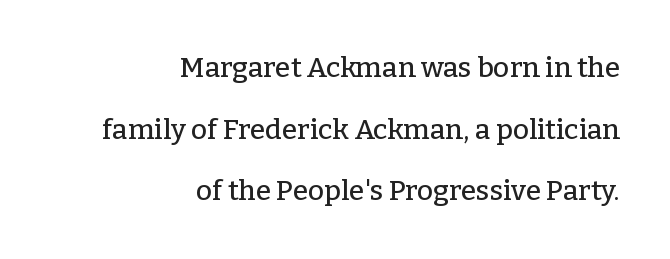
Q: Is the text italic (slanted)? A: No, it is upright.
Q: Is the typeface a serif or a sans-serif typeface? A: Serif.
Q: Is the text underlined? A: No.
Q: How is the paragraph aligned? A: Right-aligned.
Q: Is the spacing between letters normal or unusually wide? A: Normal.
Q: Is the spacing between lines tight, normal or loose? A: Loose.
Q: Width (condensed, normal, or wide)? A: Normal.
Q: Stroke contrast? A: Low.
Q: x-height? A: Medium.
Q: Monospaced? A: No.
